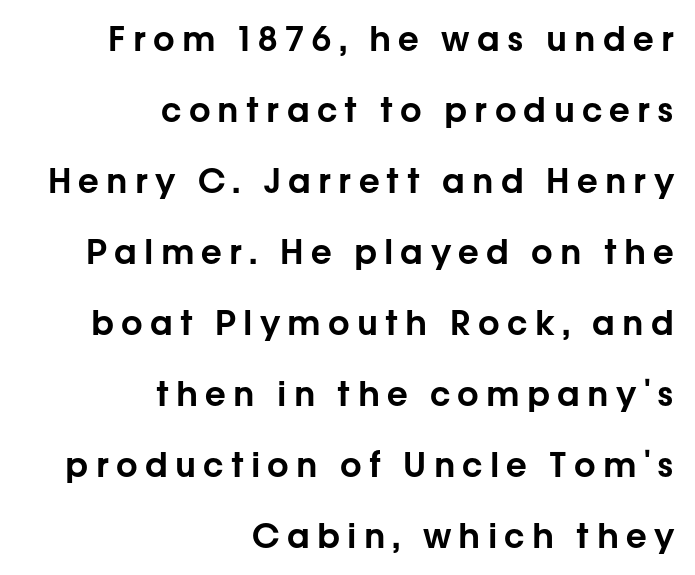
The image shows 34 px sans-serif type, upright; set right-aligned, loose line spacing (2.09x), unusually wide letter spacing (+0.21 em), not underlined; low stroke contrast and a medium x-height.
